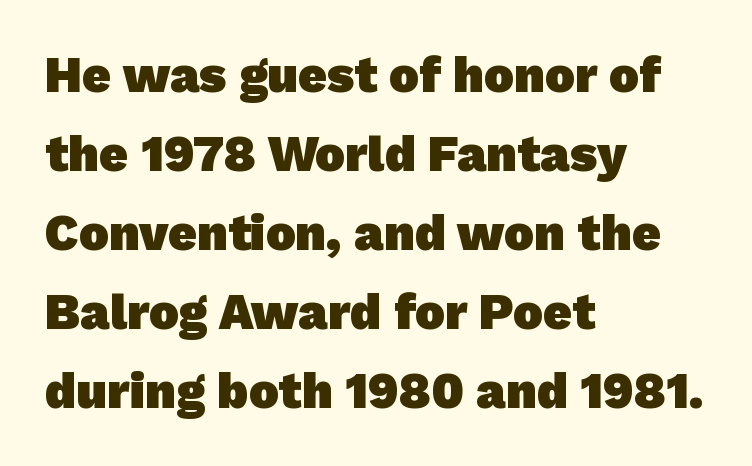
The face used here is proportionally spaced, like ordinary book or web type. A dark, heavy texture on the line: the type is bold. The tracking reads as untouched default to a designer's eye. You can tell from the bare stems that sans-serif type was used. Reading down the block, your eye returns to a fixed left position each line.
